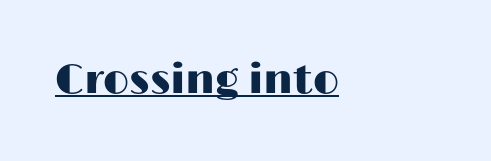
{"serif": "no", "italic": "no", "width": "wide", "stroke_contrast": "high", "x_height": "medium", "monospaced": "no", "underline": "yes", "align": "left", "letter_spacing": "normal", "letter_spacing_em": 0.0, "glyph_px": 41}
